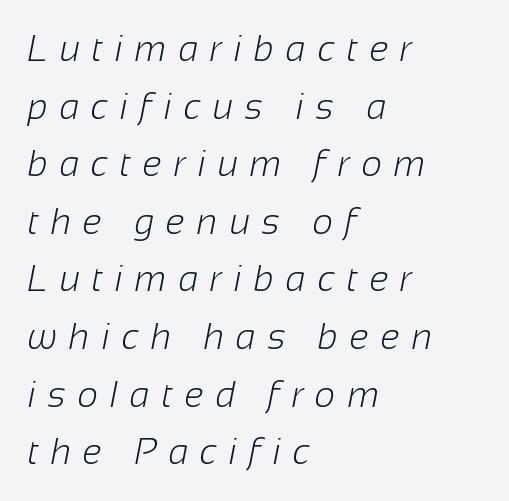
The image shows 36 px light sans-serif type; set left-aligned, normal line spacing (1.6x), unusually wide letter spacing (+0.33 em), not underlined; low stroke contrast and a medium x-height.
